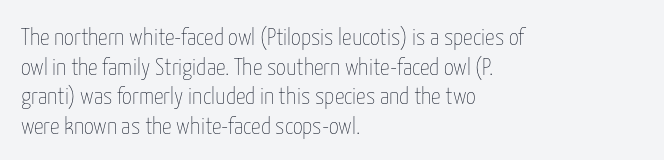
Q: Is the text bold? A: No.
Q: Is the text italic (slanted)? A: No, it is upright.
Q: Is the text underlined? A: No.
Q: How is the paragraph aligned? A: Left-aligned.
Q: Is the spacing between letters normal or unusually wide? A: Normal.
